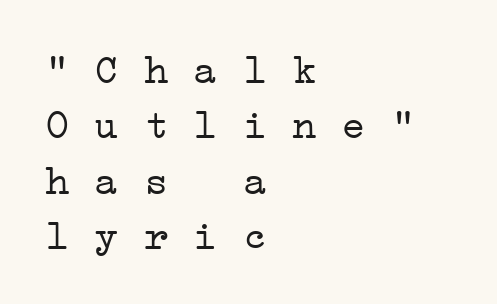
Caption: standard tracking, unaltered. To sum up the face: it has serifs. Think standard paragraph weight, or any step lighter than that. Whoever set this chose a conventional vertical rhythm. Underlining? Definitely not there. Short and long lines alike share a common starting point at left.
